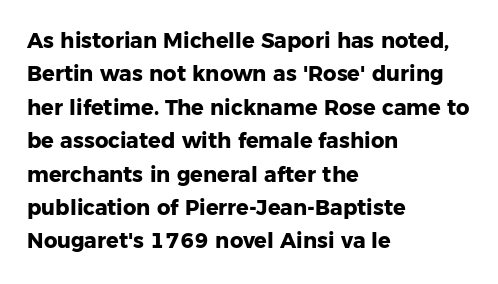
The lines sit at an ordinary, default distance from one another. Bare-footed words on every line. The rendering uses a bold face; every stroke is thick and dark. Posture: upright roman.
